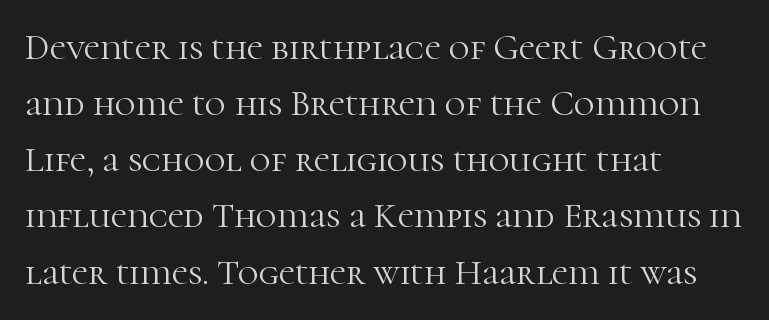
The image shows 36 px light serif type, upright; set left-aligned, normal line spacing (1.56x), normal letter spacing, not underlined; high stroke contrast and a medium x-height.
